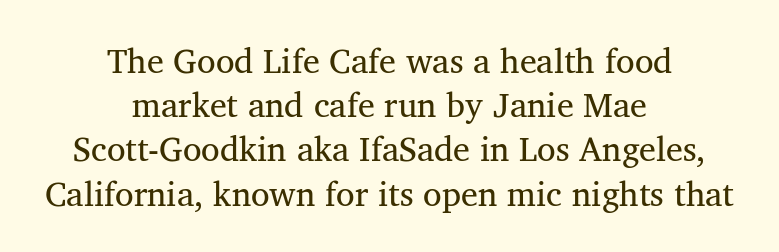
Q: Is the text bold? A: No.
Q: Is the text italic (slanted)? A: No, it is upright.
Q: Is the typeface a serif or a sans-serif typeface? A: Serif.
Q: Is the text underlined? A: No.
Q: How is the paragraph aligned? A: Centered.
Q: Is the spacing between letters normal or unusually wide? A: Normal.
Q: Is the spacing between lines tight, normal or loose? A: Normal.
Q: Width (condensed, normal, or wide)? A: Normal.
Q: Stroke contrast? A: Medium.
Q: x-height? A: Medium.
Q: Monospaced? A: No.
